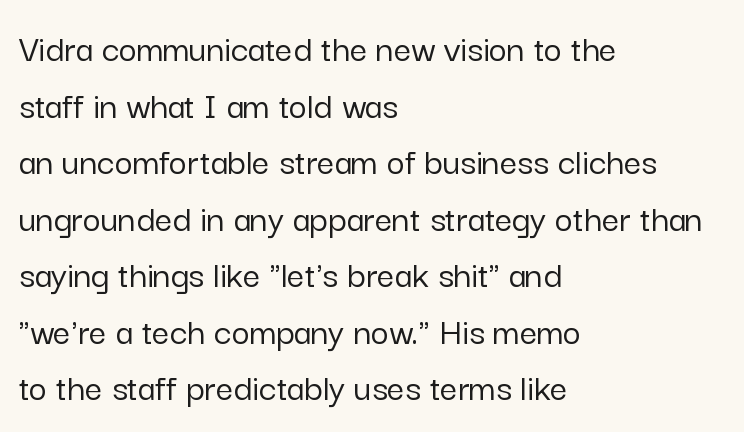
Q: Is the text italic (slanted)? A: No, it is upright.
Q: Is the typeface a serif or a sans-serif typeface? A: Sans-serif.
Q: Is the text underlined? A: No.
Q: How is the paragraph aligned? A: Left-aligned.
Q: Is the spacing between letters normal or unusually wide? A: Normal.
Q: Is the spacing between lines tight, normal or loose? A: Normal.
Q: Width (condensed, normal, or wide)? A: Normal.
Q: Stroke contrast? A: Low.
Q: x-height? A: Medium.
Q: Monospaced? A: No.
